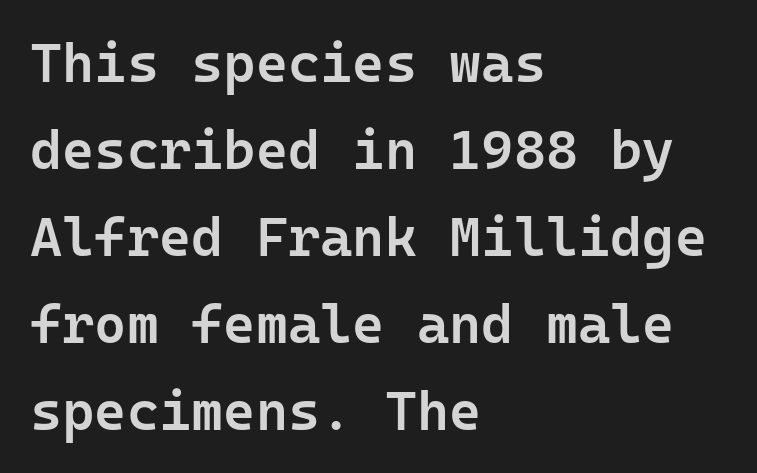
The image shows 55 px semibold sans-serif type, upright, monospaced; set left-aligned, normal line spacing (1.58x), normal letter spacing, not underlined; low stroke contrast and a medium x-height.
